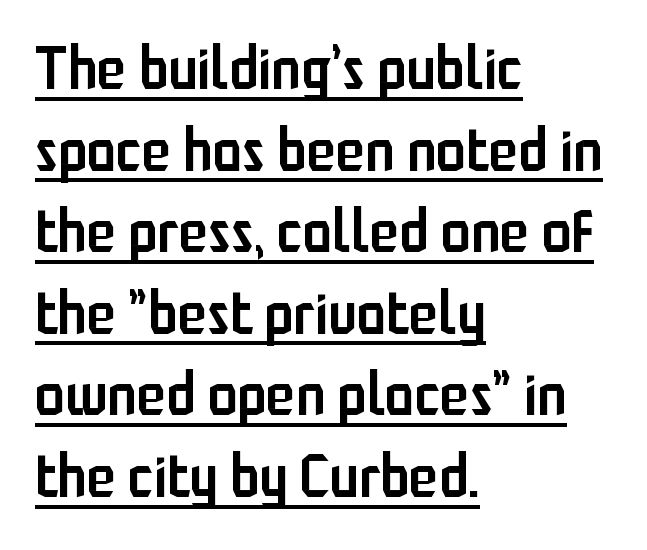
Q: Is the text bold? A: Semi-bold.
Q: Is the text italic (slanted)? A: No, it is upright.
Q: Is the typeface a serif or a sans-serif typeface? A: Sans-serif.
Q: Is the text underlined? A: Yes.
Q: How is the paragraph aligned? A: Left-aligned.
Q: Is the spacing between letters normal or unusually wide? A: Normal.
Q: Is the spacing between lines tight, normal or loose? A: Normal.
Q: Width (condensed, normal, or wide)? A: Condensed.
Q: Stroke contrast? A: Low.
Q: x-height? A: Medium.
Q: Monospaced? A: No.
